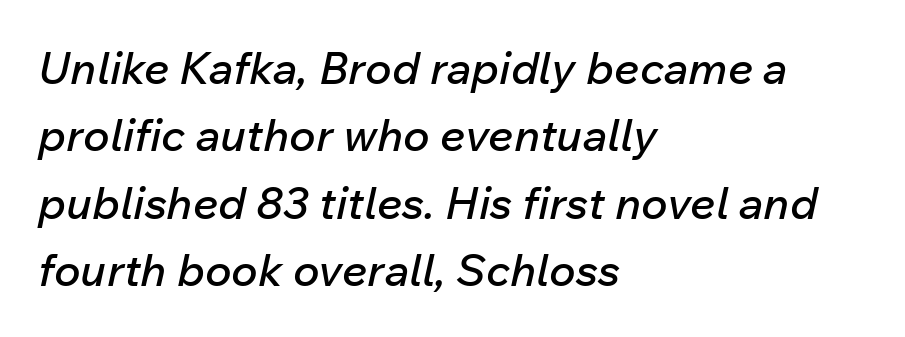
{"italic": "yes", "lean": "right", "slant_degrees": 12, "width": "normal", "stroke_contrast": "low", "x_height": "medium", "monospaced": "no", "underline": "no", "align": "left", "line_spacing": "normal", "line_spacing_ratio": 1.5, "letter_spacing": "normal", "letter_spacing_em": 0.0, "glyph_px": 45}
